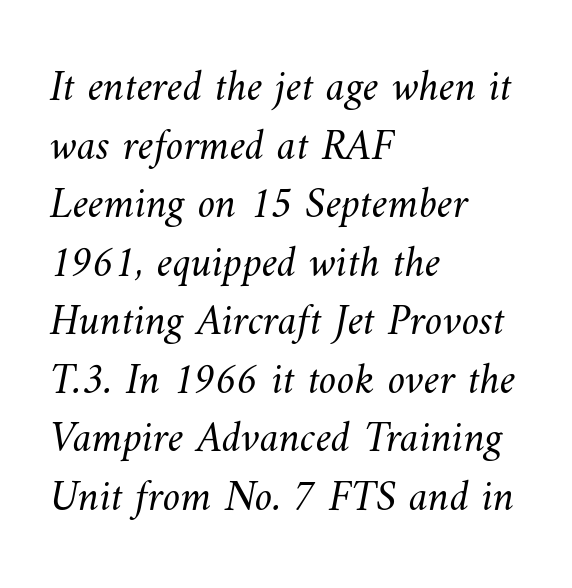
Q: Is the text bold? A: No.
Q: Is the text underlined? A: No.
Q: How is the paragraph aligned? A: Left-aligned.
Q: Is the spacing between letters normal or unusually wide? A: Normal.
Q: Is the spacing between lines tight, normal or loose? A: Normal.
Q: Width (condensed, normal, or wide)? A: Normal.
Q: Stroke contrast? A: Medium.
Q: x-height? A: Small.
Q: Monospaced? A: No.
